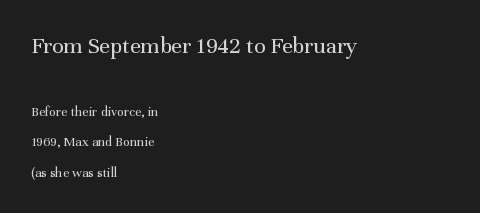
The image shows 24 px text type, upright; set left-aligned, loose line spacing (2.19x), normal letter spacing, not underlined; the first (top) block is 1.71x larger.
